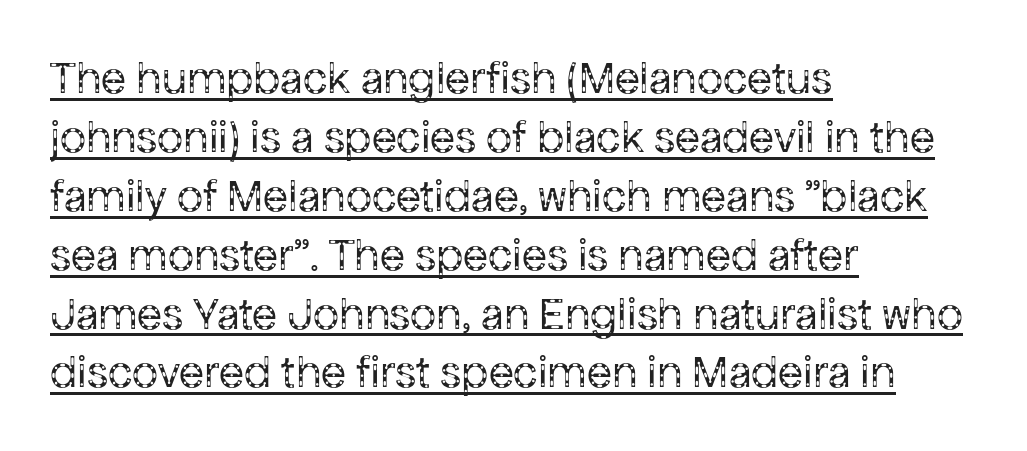
Q: Is the text bold? A: No.
Q: Is the text italic (slanted)? A: No, it is upright.
Q: Is the typeface a serif or a sans-serif typeface? A: Sans-serif.
Q: Is the text underlined? A: Yes.
Q: How is the paragraph aligned? A: Left-aligned.
Q: Is the spacing between letters normal or unusually wide? A: Normal.
Q: Is the spacing between lines tight, normal or loose? A: Normal.
Q: Width (condensed, normal, or wide)? A: Normal.
Q: Stroke contrast? A: Low.
Q: x-height? A: Medium.
Q: Monospaced? A: No.
